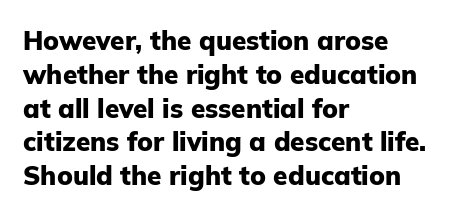
Q: Is the text bold? A: Yes.
Q: Is the text italic (slanted)? A: No, it is upright.
Q: Is the text underlined? A: No.
Q: How is the paragraph aligned? A: Left-aligned.
Q: Is the spacing between letters normal or unusually wide? A: Normal.
Q: Is the spacing between lines tight, normal or loose? A: Normal.
